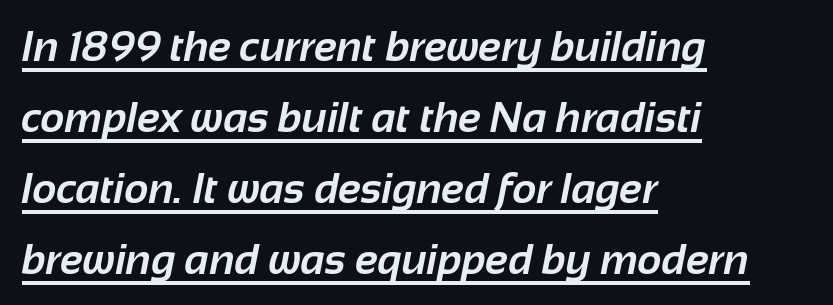
The image shows 42 px bold sans-serif type; set left-aligned, normal line spacing (1.69x), normal letter spacing, underlined; low stroke contrast and a medium x-height.
